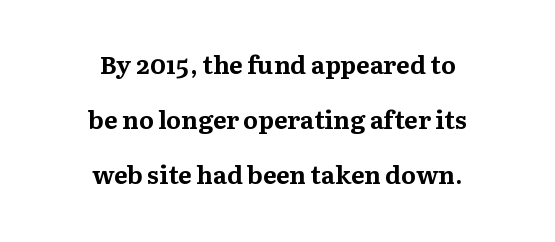
Q: Is the text bold? A: Yes.
Q: Is the text italic (slanted)? A: No, it is upright.
Q: Is the text underlined? A: No.
Q: How is the paragraph aligned? A: Centered.
Q: Is the spacing between letters normal or unusually wide? A: Normal.
Q: Is the spacing between lines tight, normal or loose? A: Loose.
